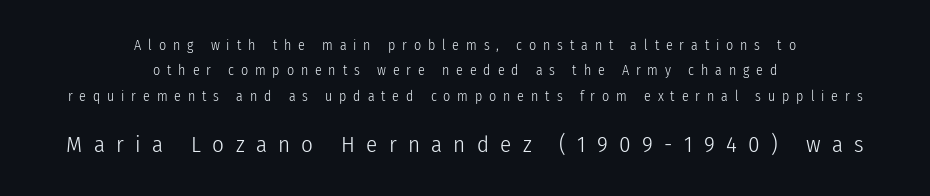
Q: Is the text bold? A: No.
Q: Is the text italic (slanted)? A: No, it is upright.
Q: Is the text underlined? A: No.
Q: How is the paragraph aligned? A: Centered.
Q: Is the spacing between letters normal or unusually wide? A: Unusually wide.
Q: Which block of text is set in a larger size, the first (top) or the second (bottom)? A: The second (bottom) one.
